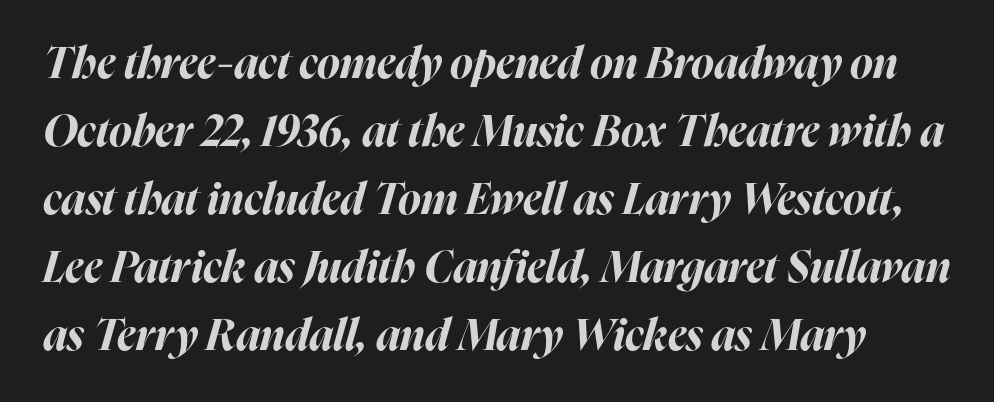
Summary of weight: heavy, a full bold. Reading down the column, the eye jumps a familiar distance to each next line. Slant detected: the letters are inclined. Standard letterfit; no display-style spreading of the glyphs.
